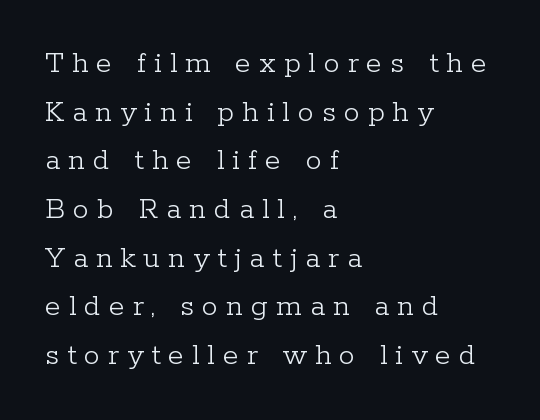
Substantial extra tracking has been applied to these lines. These glyphs show unthickened strokes, regular width or finer. The line-height multiplier appears to be the usual default. Caption: multi-line text, flush left, ragged right.
